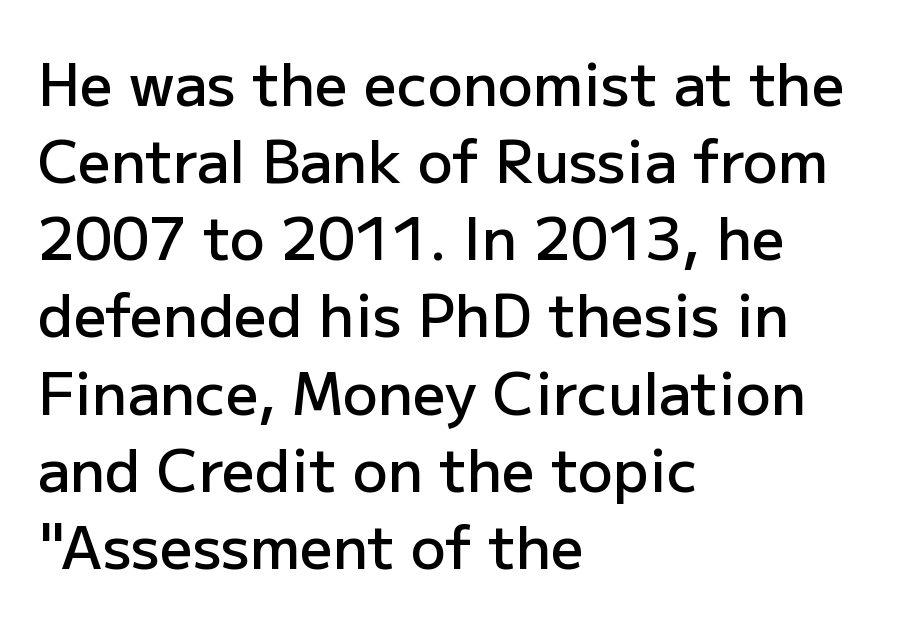
{"serif": "no", "italic": "no", "bold": "semi", "weight": "semibold", "width": "normal", "stroke_contrast": "low", "x_height": "medium", "monospaced": "no", "underline": "no", "align": "left", "line_spacing": "normal", "line_spacing_ratio": 1.33, "letter_spacing": "normal", "letter_spacing_em": 0.0, "glyph_px": 58}
